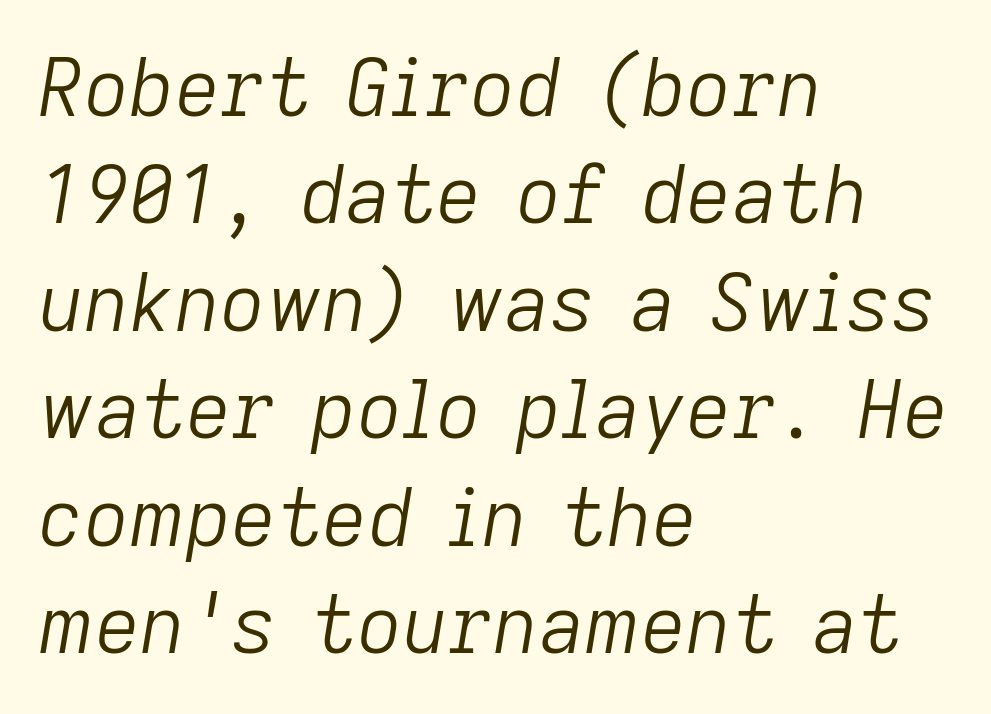
Glyph-to-glyph distance matches everyday printed text. Character widths vary here, with narrow letters taking less room than wide ones. The designer left line spacing at the default. Slanted lettering throughout. Compared with a centered layout, this one pins lines to the left instead. This rendering features lettering with no underline.
